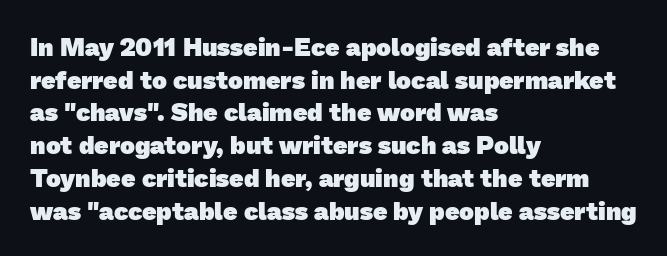
{"bold": "yes", "underline": "no", "align": "left", "line_spacing": "normal", "line_spacing_ratio": 1.31, "letter_spacing": "normal", "letter_spacing_em": 0.0, "glyph_px": 25}
